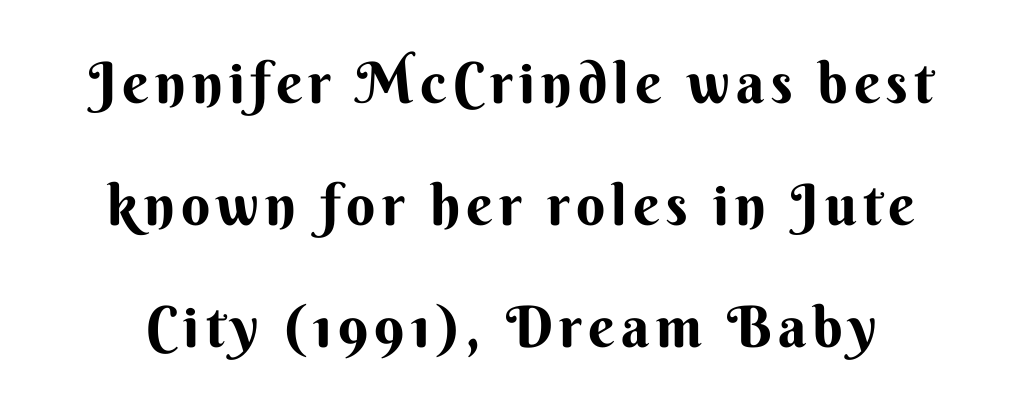
Think of a printed novel: that variable character pitch is what you see here. The typography opts for an upright posture over an oblique one. Compared with typical paragraphs, the rows here are farther apart. Note: no serifs on the glyphs.
